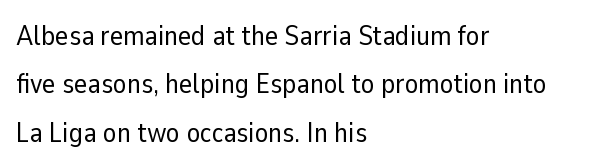
{"serif": "no", "italic": "no", "bold": "no", "weight": "regular", "width": "normal", "stroke_contrast": "low", "x_height": "medium", "monospaced": "no", "underline": "no", "align": "left", "line_spacing_ratio": 1.73, "letter_spacing": "normal", "letter_spacing_em": 0.0, "glyph_px": 28}
